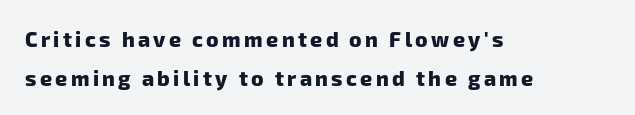
{"bold": "yes", "underline": "no", "align": "left", "line_spacing_ratio": 1.84, "glyph_px": 21}
